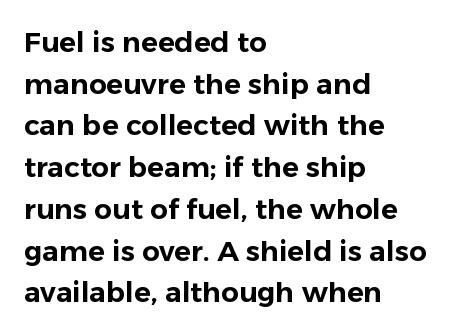
The image shows 28 px sans-serif type, upright; set left-aligned, normal line spacing (1.49x), normal letter spacing, not underlined; low stroke contrast and a medium x-height.
